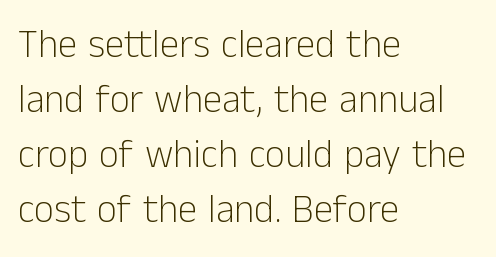
The image shows 39 px light sans-serif type, upright; set left-aligned, normal line spacing (1.41x), normal letter spacing, not underlined; low stroke contrast and a medium x-height.
